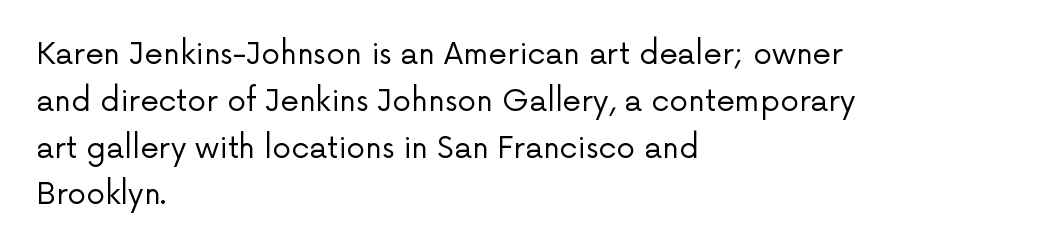
{"serif": "no", "italic": "no", "bold": "no", "weight": "regular", "width": "normal", "stroke_contrast": "low", "x_height": "medium", "monospaced": "no", "underline": "no", "align": "left", "line_spacing": "normal", "line_spacing_ratio": 1.56, "letter_spacing": "normal", "letter_spacing_em": 0.0, "glyph_px": 30}
